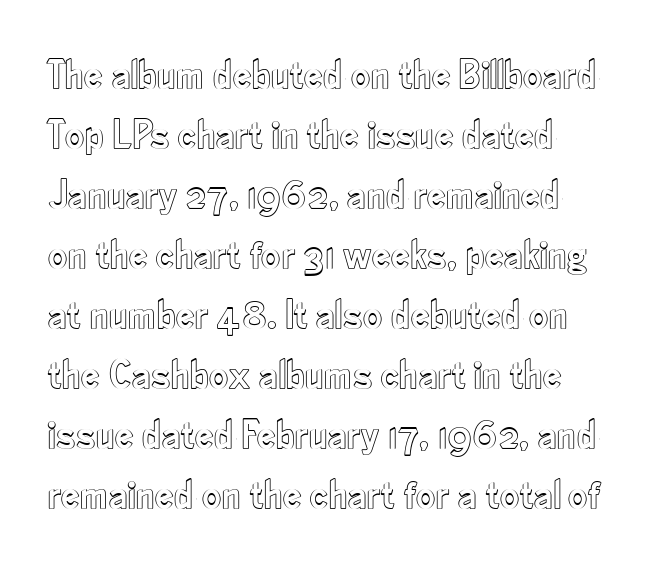
Varying glyph widths throughout — classic text-font behaviour. The lettering holds an erect, upright posture throughout. Students, observe: this is what conventionally led text looks like. Default kerning and tracking; the words read as compact shapes.
